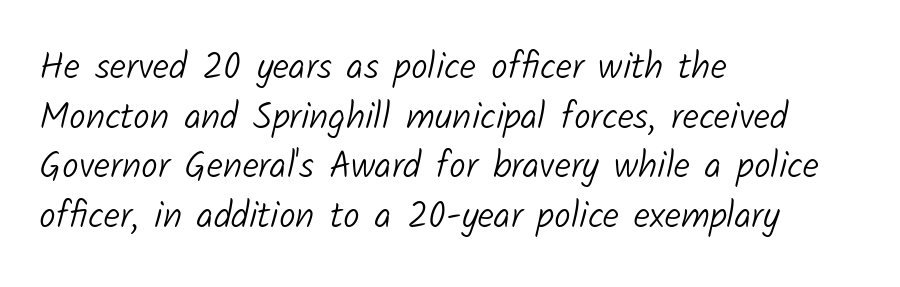
This sample keeps an unexceptional amount of space between lines. This rendering features lettering with no underline. The rendering anchors every line to the left-hand side. The letters advance in unequal steps, a hallmark of proportional type. No extra ink here — the face is not bold.
